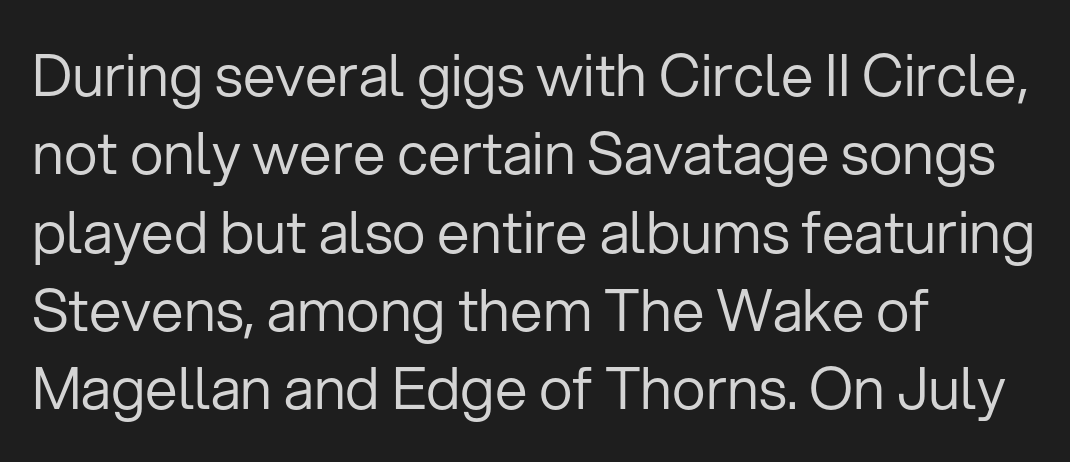
{"serif": "no", "italic": "no", "bold": "no", "weight": "regular", "width": "normal", "stroke_contrast": "low", "x_height": "medium", "monospaced": "no", "underline": "no", "align": "left", "line_spacing": "normal", "line_spacing_ratio": 1.35, "letter_spacing": "normal", "letter_spacing_em": 0.0, "glyph_px": 58}
